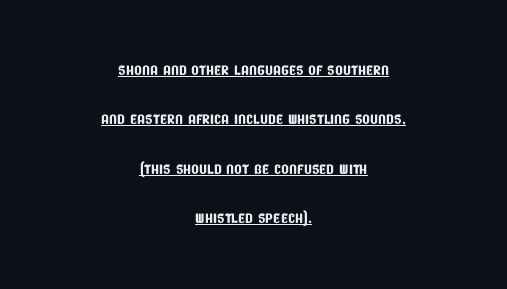
Has an underline been added? It has. Inter-character spacing is left at the font's built-in metrics. The rendering uses a large line-height, opening up the rows. Does the copy run flush right? No — it is centered line by line.
